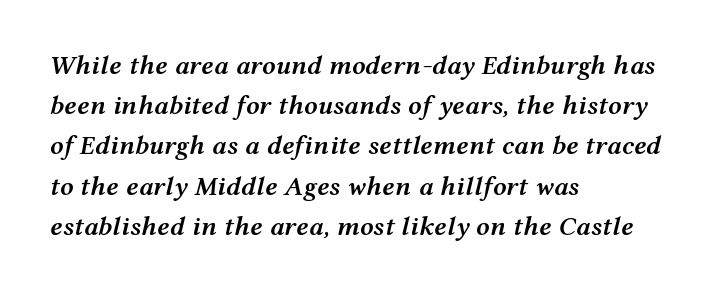
The typesetter chose a ragged-right arrangement here. The passage shown is semibold, sitting just below true bold. The rows are spaced the way most documents space them. Compared with typical body copy, the letter spacing here is the same. You can tell it's italic because the verticals aren't actually vertical.
